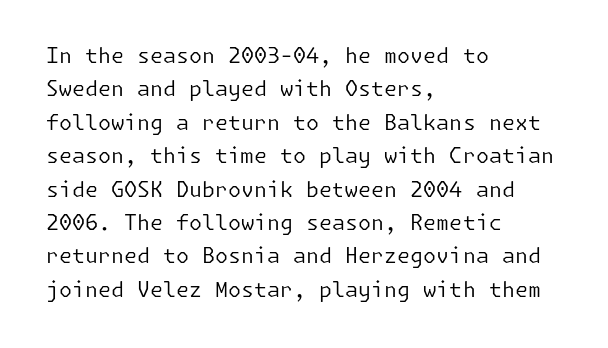
{"italic": "no", "bold": "no", "underline": "no", "align": "left", "line_spacing": "normal", "line_spacing_ratio": 1.59, "letter_spacing": "normal", "letter_spacing_em": 0.0, "glyph_px": 21}
